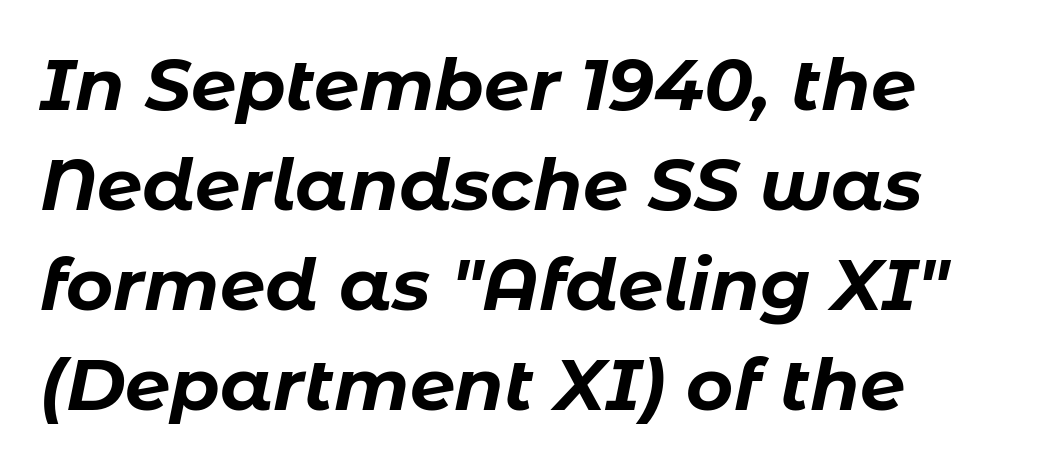
Q: Is the text bold? A: Yes.
Q: Is the text italic (slanted)? A: Yes, it leans right by about 11 degrees.
Q: Is the text underlined? A: No.
Q: How is the paragraph aligned? A: Left-aligned.
Q: Is the spacing between letters normal or unusually wide? A: Normal.
Q: Is the spacing between lines tight, normal or loose? A: Normal.
Q: Width (condensed, normal, or wide)? A: Normal.
Q: Stroke contrast? A: Low.
Q: x-height? A: Medium.
Q: Monospaced? A: No.
